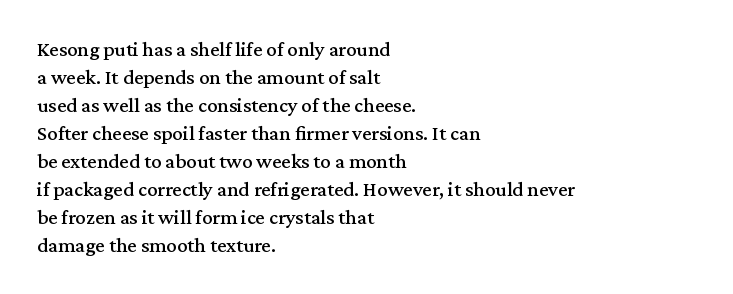
The image shows 21 px text type, upright; set left-aligned, normal line spacing (1.33x), normal letter spacing, not underlined.
